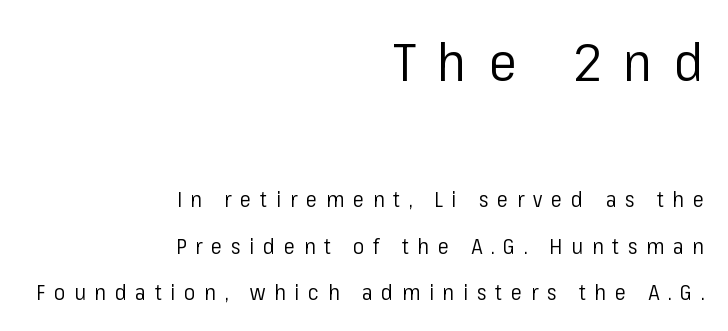
The image shows 53 px regular-weight sans-serif type, upright; set right-aligned, loose line spacing (2.22x), unusually wide letter spacing (+0.42 em), not underlined; the first (top) block is 2.52x larger; low stroke contrast and a medium x-height.
